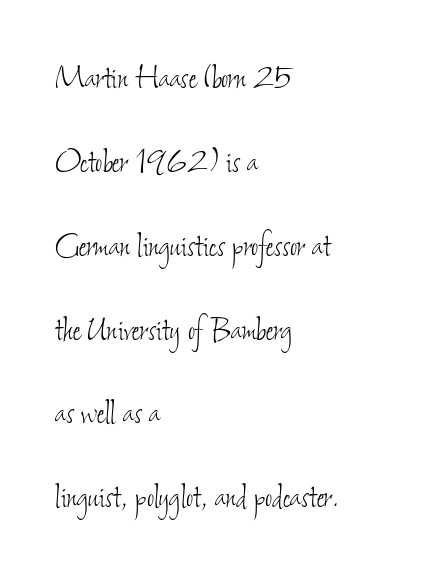
Q: Is the text bold? A: No.
Q: Is the text underlined? A: No.
Q: How is the paragraph aligned? A: Left-aligned.
Q: Is the spacing between letters normal or unusually wide? A: Normal.
Q: Is the spacing between lines tight, normal or loose? A: Loose.
Q: Width (condensed, normal, or wide)? A: Condensed.
Q: Stroke contrast? A: Low.
Q: x-height? A: Small.
Q: Monospaced? A: No.
